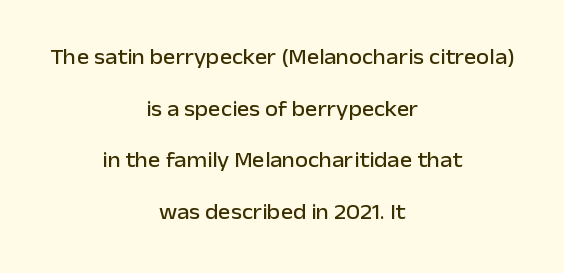
Q: Is the text italic (slanted)? A: No, it is upright.
Q: Is the text underlined? A: No.
Q: How is the paragraph aligned? A: Centered.
Q: Is the spacing between letters normal or unusually wide? A: Normal.
Q: Is the spacing between lines tight, normal or loose? A: Loose.
